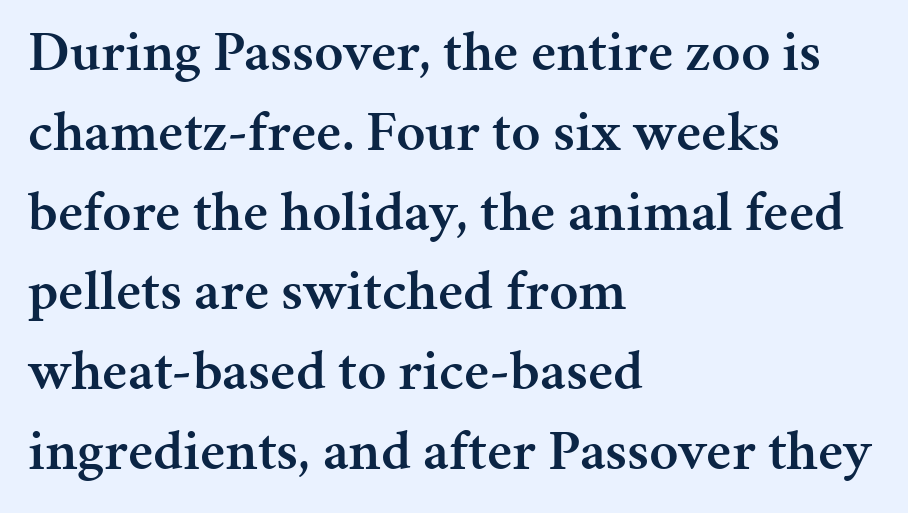
Anything drawn beneath the words? Only blank space. Ordinary non-slanted type is in use. Yep, those are serifs on the letters. The line texture is even and compact thanks to regular tracking. Moderately thickened strokes mark this as semibold type. If you measured baseline to baseline, you'd find a middling distance.
